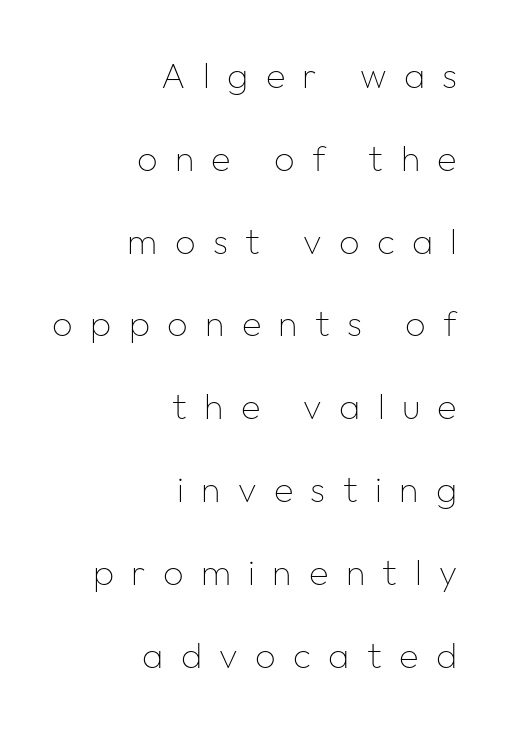
The image shows 36 px thin sans-serif type, upright; set right-aligned, loose line spacing (2.3x), unusually wide letter spacing (+0.48 em), not underlined; low stroke contrast and a medium x-height.
